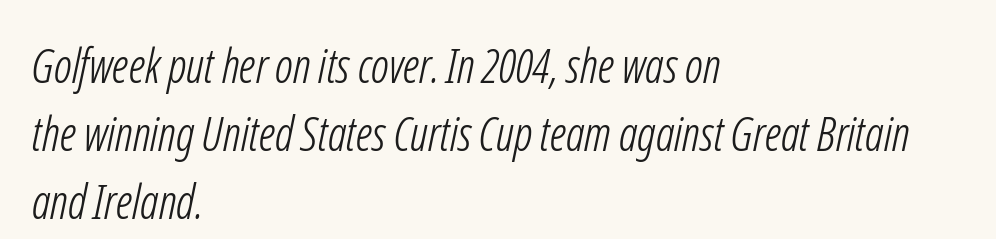
In terms of letterspacing, this is plain default setting. This is not heavy type; no bold has been used. A typesetter would call this leading conventional body-copy spacing. You can tell from the bare stems that sans-serif type was used.
